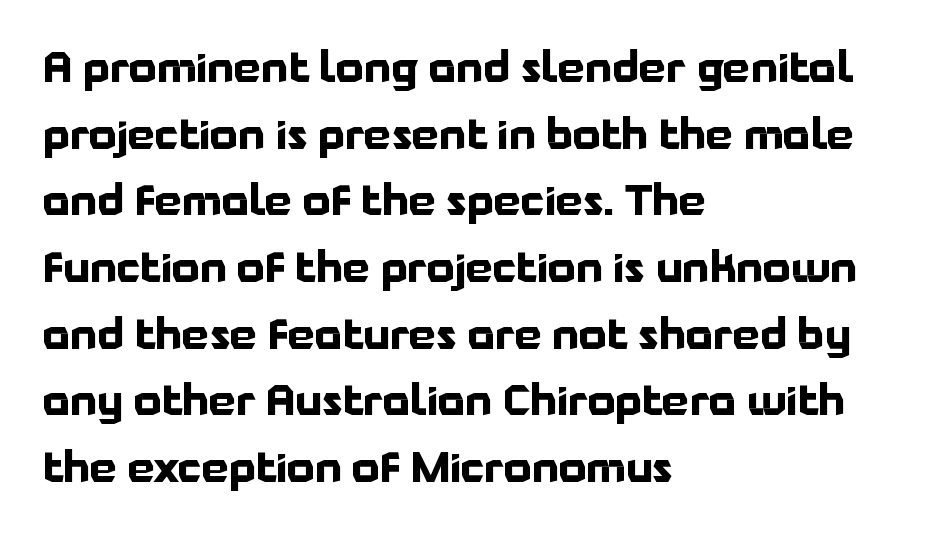
Heft: maximum for text — a bold. Honestly, the row spacing looks completely unremarkable. Clear beneath every line of the passage. The specimen reads as upright at a glance. This is sans-serif lettering, the kind often seen on screens and signage. The rag falls on the right side of this text block.
